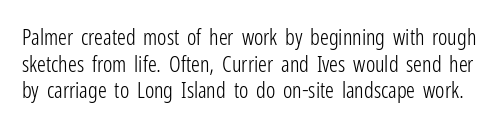
{"italic": "no", "bold": "no", "underline": "no", "line_spacing_ratio": 1.21, "letter_spacing": "normal", "letter_spacing_em": 0.0, "glyph_px": 22}
